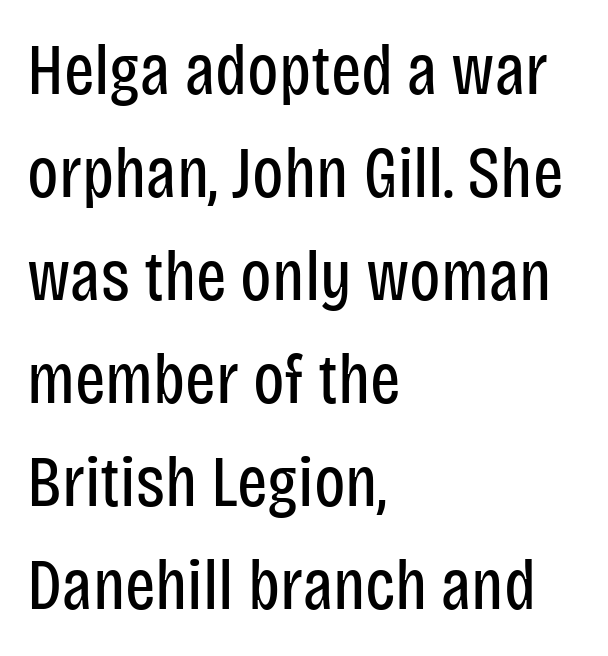
{"serif": "no", "italic": "no", "bold": "no", "weight": "regular", "width": "condensed", "stroke_contrast": "low", "x_height": "large", "monospaced": "no", "underline": "no", "align": "left", "line_spacing": "normal", "line_spacing_ratio": 1.43, "letter_spacing": "normal", "letter_spacing_em": 0.0, "glyph_px": 72}
